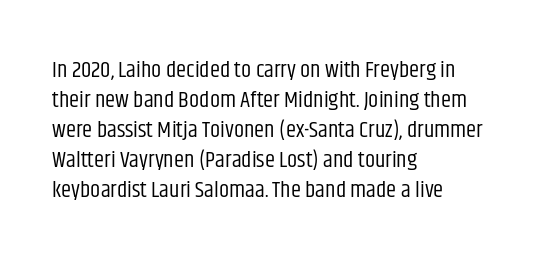
The lines are quadded left. The font sits on the lighter half of the weight spectrum, regular included. Tracking here is standard; glyphs follow each other at the usual distance. Italic? Not at all — the glyphs are vertical. Rule under the text: the space is simply empty.
